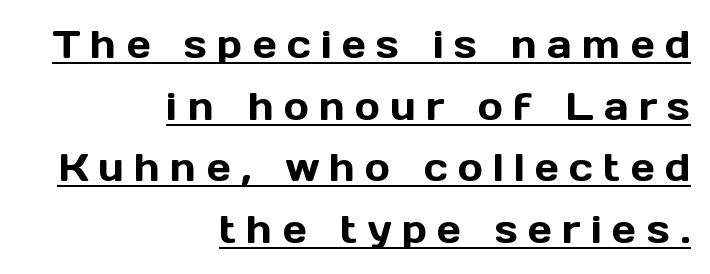
Casual observation: everything's shoved over to the right. Underlining? Definitely there. The passage shown is typed in a proportional face where columns would drift. Do the letters lean? They stand straight.
